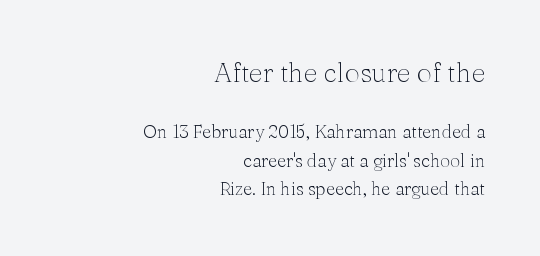
{"italic": "no", "bold": "no", "underline": "no", "align": "right", "line_spacing": "normal", "line_spacing_ratio": 1.6, "letter_spacing": "normal", "letter_spacing_em": 0.0, "larger_block": "first", "size_ratio": 1.5, "glyph_px": 27}
